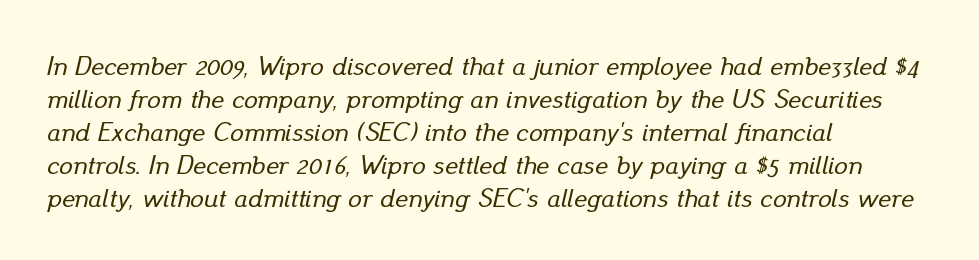
Leftover space on each line is placed entirely after the last word. The baseline area is clear. Tall strokes in this sample are angled rather than plumb. These lines keep a tight, regular rhythm from letter to letter.
